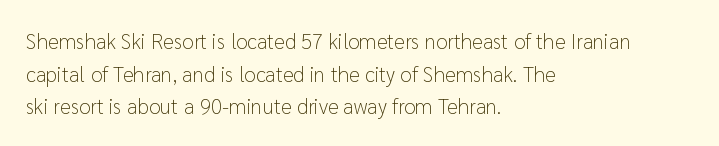
The image shows 21 px text type, upright; set left-aligned, normal line spacing (1.55x), normal letter spacing, not underlined.
